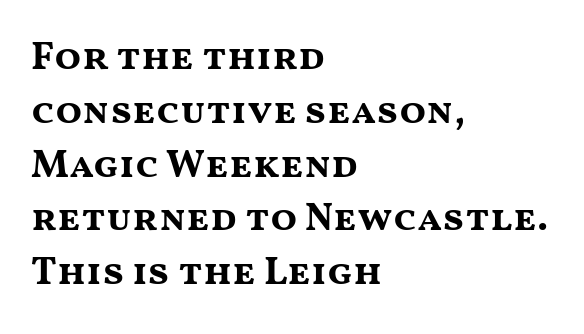
{"serif": "no", "italic": "no", "bold": "yes", "weight": "bold", "width": "wide", "stroke_contrast": "medium", "x_height": "medium", "monospaced": "no", "underline": "no", "align": "left", "line_spacing": "normal", "line_spacing_ratio": 1.38, "letter_spacing": "normal", "letter_spacing_em": 0.0, "glyph_px": 39}
